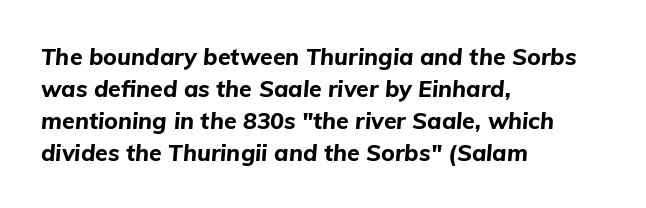
{"italic": "yes", "lean": "right", "slant_degrees": 5, "bold": "yes", "underline": "no", "align": "left", "line_spacing": "normal", "line_spacing_ratio": 1.39, "letter_spacing": "normal", "letter_spacing_em": 0.0, "glyph_px": 23}
